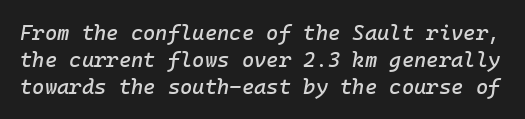
Compared with typical paragraphs, the rows here are spaced about the same. Bare-footed words on every line. Emphasis-style slanted type is in use. You could call the tracking neutral — neither tight nor loose.
